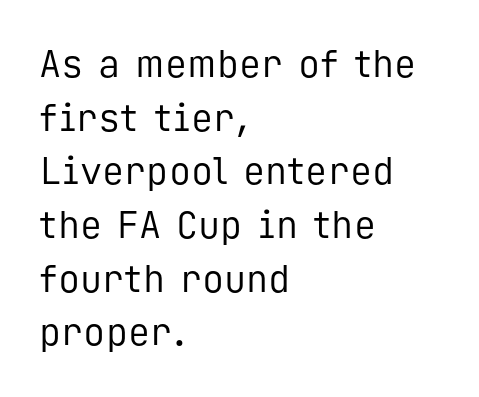
Successive baselines arrive at the customary interval. The letters march in equal steps, a hallmark of fixed-pitch type. The type is set solid horizontally, with unmodified tracking. Ascenders rise straight up at ninety degrees.
